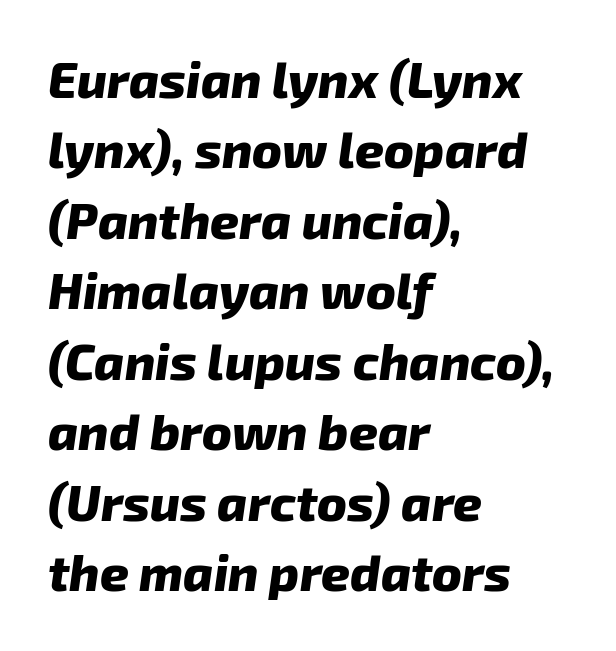
The image shows 50 px heavy type, italic (leaning right); set left-aligned, normal line spacing (1.41x), normal letter spacing, not underlined; low stroke contrast and a medium x-height.
